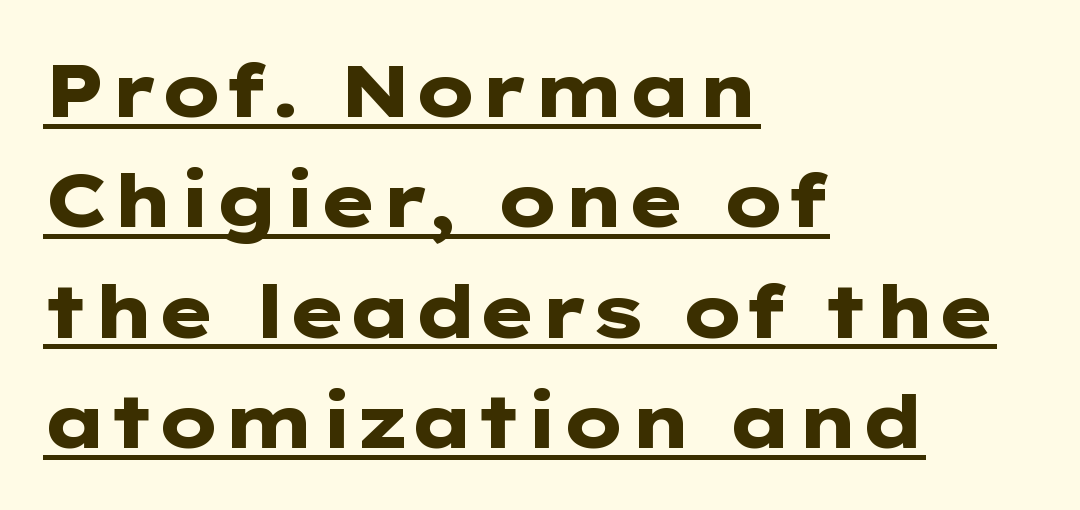
Q: Is the text bold? A: Yes.
Q: Is the text italic (slanted)? A: No, it is upright.
Q: Is the typeface a serif or a sans-serif typeface? A: Sans-serif.
Q: Is the text underlined? A: Yes.
Q: How is the paragraph aligned? A: Left-aligned.
Q: Is the spacing between letters normal or unusually wide? A: Normal.
Q: Is the spacing between lines tight, normal or loose? A: Normal.
Q: Width (condensed, normal, or wide)? A: Wide.
Q: Stroke contrast? A: Low.
Q: x-height? A: Medium.
Q: Monospaced? A: No.
